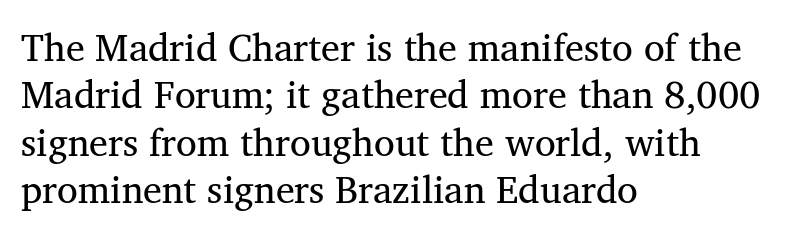
Q: Is the text italic (slanted)? A: No, it is upright.
Q: Is the typeface a serif or a sans-serif typeface? A: Serif.
Q: Is the text underlined? A: No.
Q: How is the paragraph aligned? A: Left-aligned.
Q: Is the spacing between letters normal or unusually wide? A: Normal.
Q: Is the spacing between lines tight, normal or loose? A: Normal.
Q: Width (condensed, normal, or wide)? A: Normal.
Q: Stroke contrast? A: Medium.
Q: x-height? A: Medium.
Q: Monospaced? A: No.
